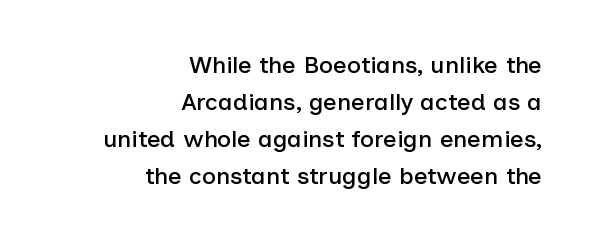
{"italic": "no", "underline": "no", "align": "right", "line_spacing": "normal", "line_spacing_ratio": 1.54, "letter_spacing": "normal", "letter_spacing_em": 0.0, "glyph_px": 24}
